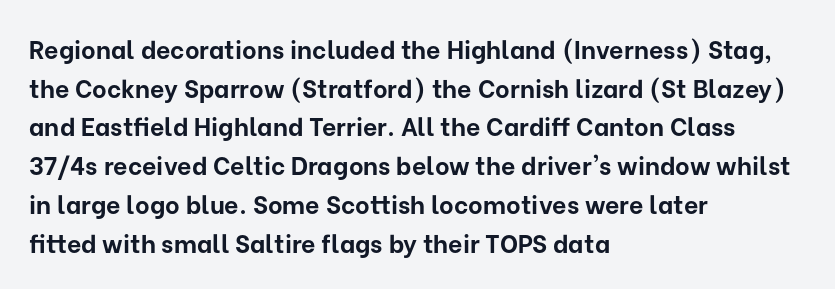
Q: Is the text bold? A: Yes.
Q: Is the text italic (slanted)? A: No, it is upright.
Q: Is the text underlined? A: No.
Q: How is the paragraph aligned? A: Left-aligned.
Q: Is the spacing between letters normal or unusually wide? A: Normal.
Q: Is the spacing between lines tight, normal or loose? A: Normal.
